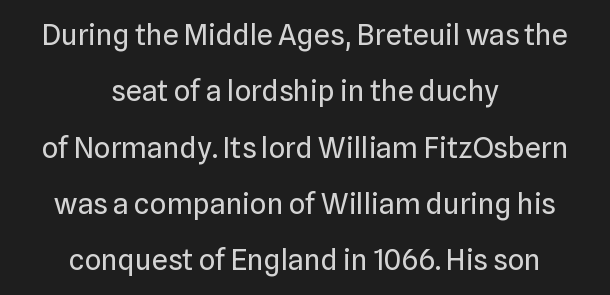
Q: Is the text bold? A: No.
Q: Is the text italic (slanted)? A: No, it is upright.
Q: Is the typeface a serif or a sans-serif typeface? A: Sans-serif.
Q: Is the text underlined? A: No.
Q: How is the paragraph aligned? A: Centered.
Q: Is the spacing between letters normal or unusually wide? A: Normal.
Q: Is the spacing between lines tight, normal or loose? A: Loose.
Q: Width (condensed, normal, or wide)? A: Normal.
Q: Stroke contrast? A: Low.
Q: x-height? A: Medium.
Q: Monospaced? A: No.
